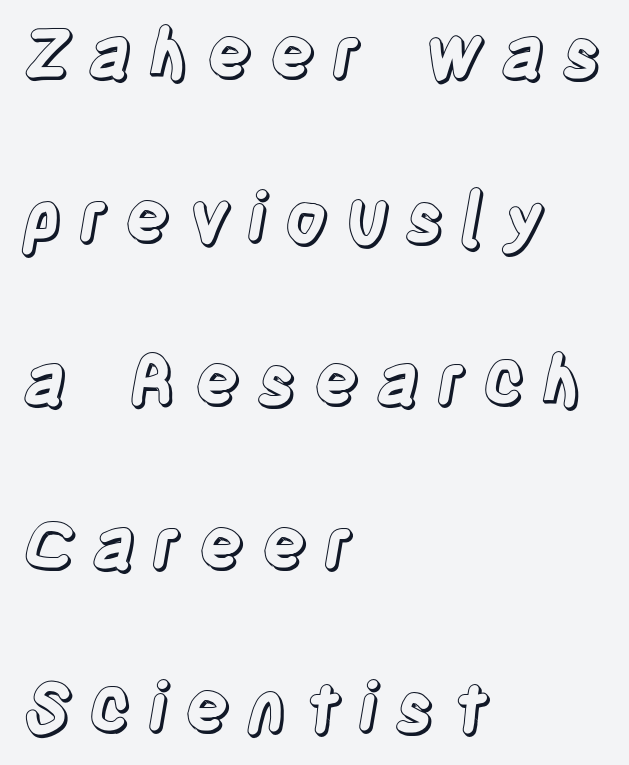
Q: Is the text italic (slanted)? A: Yes.
Q: Is the text underlined? A: No.
Q: How is the paragraph aligned? A: Left-aligned.
Q: Is the spacing between letters normal or unusually wide? A: Unusually wide.
Q: Is the spacing between lines tight, normal or loose? A: Loose.
Q: Width (condensed, normal, or wide)? A: Condensed.
Q: x-height? A: Large.
Q: Monospaced? A: No.
